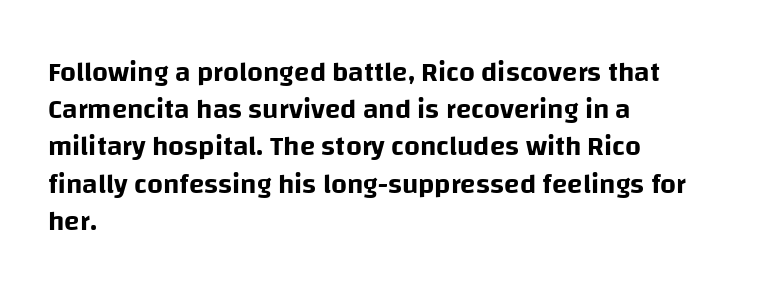
{"serif": "no", "italic": "no", "width": "normal", "stroke_contrast": "low", "x_height": "large", "monospaced": "no", "underline": "no", "align": "left", "line_spacing": "normal", "line_spacing_ratio": 1.33, "letter_spacing": "normal", "letter_spacing_em": 0.0, "glyph_px": 28}
